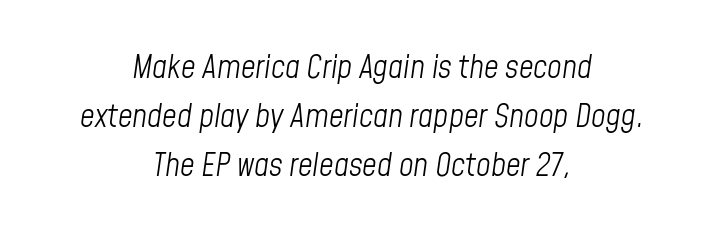
{"italic": "yes", "lean": "right", "slant_degrees": 8, "bold": "no", "weight": "light", "width": "condensed", "stroke_contrast": "low", "x_height": "medium", "monospaced": "no", "underline": "no", "align": "center", "line_spacing": "normal", "line_spacing_ratio": 1.53, "letter_spacing": "normal", "letter_spacing_em": 0.0, "glyph_px": 32}
